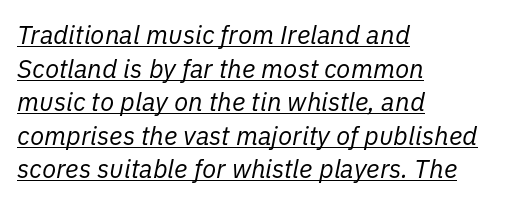
{"italic": "yes", "lean": "right", "slant_degrees": 11, "bold": "no", "underline": "yes", "align": "left", "line_spacing": "normal", "line_spacing_ratio": 1.29, "letter_spacing": "normal", "letter_spacing_em": 0.0, "glyph_px": 26}
